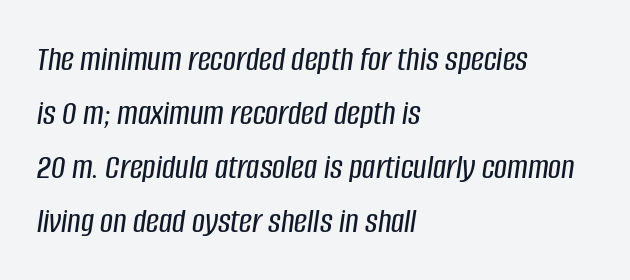
The image shows 36 px condensed type, italic (leaning right); set left-aligned, normal line spacing (1.5x), normal letter spacing, not underlined; low stroke contrast and a large x-height.
